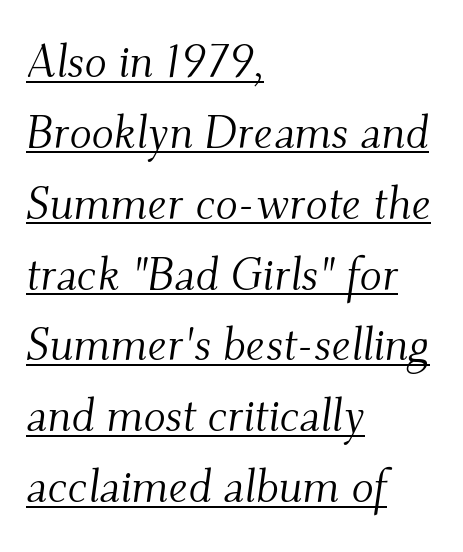
{"serif": "yes", "italic": "yes", "lean": "right", "slant_degrees": 9, "bold": "no", "weight": "light", "width": "normal", "stroke_contrast": "medium", "x_height": "small", "monospaced": "no", "underline": "yes", "align": "left", "line_spacing": "normal", "line_spacing_ratio": 1.54, "letter_spacing": "normal", "letter_spacing_em": 0.0, "glyph_px": 46}
